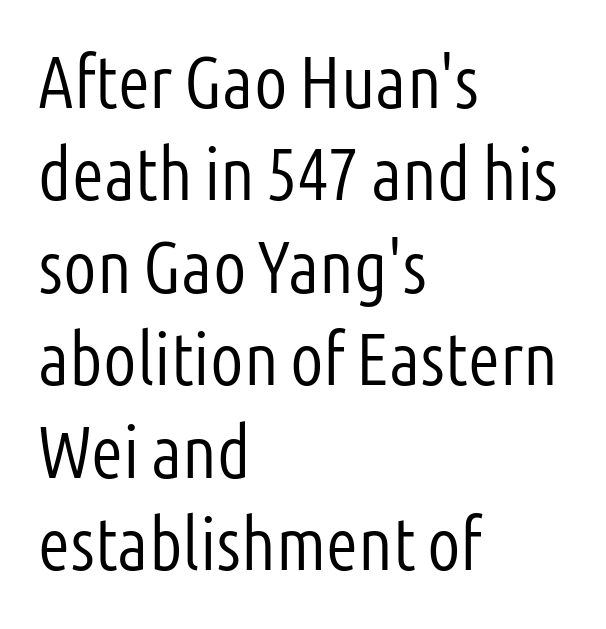
The image shows 74 px light, condensed sans-serif type, upright; set left-aligned, normal line spacing (1.25x), normal letter spacing, not underlined; low stroke contrast and a medium x-height.
